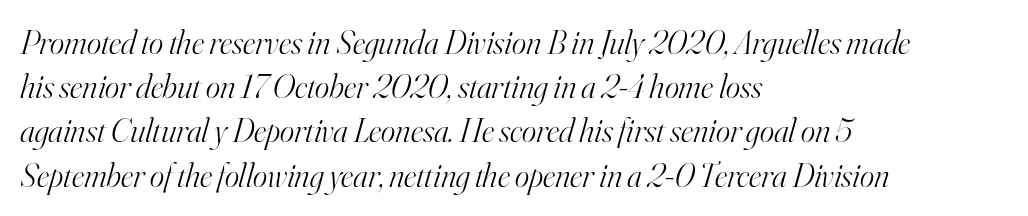
Q: Is the text bold? A: No.
Q: Is the text italic (slanted)? A: Yes, it leans right by about 16 degrees.
Q: Is the typeface a serif or a sans-serif typeface? A: Serif.
Q: Is the text underlined? A: No.
Q: How is the paragraph aligned? A: Left-aligned.
Q: Is the spacing between letters normal or unusually wide? A: Normal.
Q: Is the spacing between lines tight, normal or loose? A: Normal.
Q: Width (condensed, normal, or wide)? A: Normal.
Q: Stroke contrast? A: High.
Q: x-height? A: Small.
Q: Monospaced? A: No.
